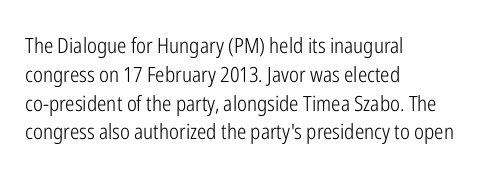
Each new line begins a customary step beneath the previous one. Stems here are at most as thick as an everyday book face. Words appear dense and cohesive because spacing is normal. Descenders hang freely into open space. The axis of the letterforms is exactly vertical.
